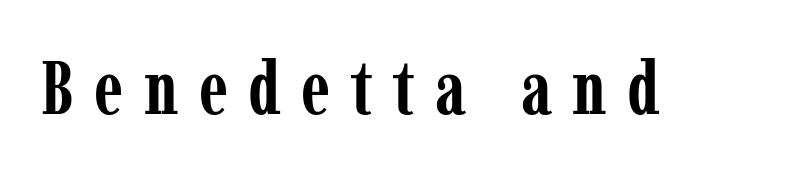
Q: Is the text bold? A: Yes.
Q: Is the text italic (slanted)? A: No, it is upright.
Q: Is the typeface a serif or a sans-serif typeface? A: Serif.
Q: Is the text underlined? A: No.
Q: Is the spacing between letters normal or unusually wide? A: Unusually wide.
Q: Width (condensed, normal, or wide)? A: Condensed.
Q: Stroke contrast? A: Low.
Q: x-height? A: Medium.
Q: Monospaced? A: No.
